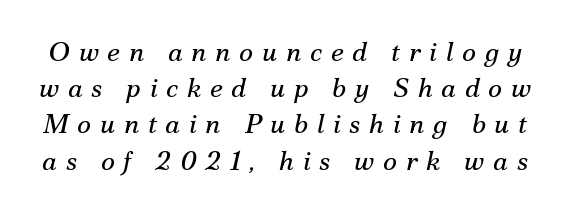
The image shows 27 px text type, italic (leaning right); set normal line spacing (1.34x), unusually wide letter spacing (+0.32 em), not underlined.
